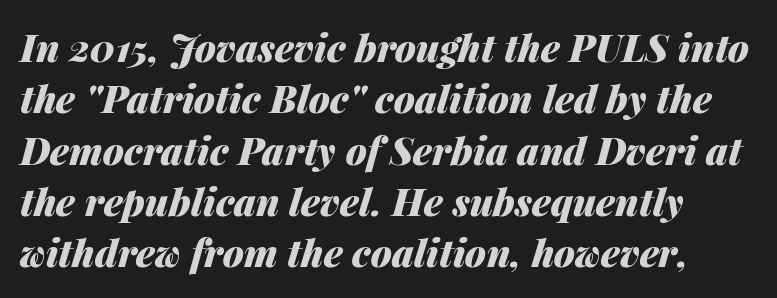
The ragged edge is on the right, which tells us the setting is flush left. Unmarked baselines from the first word to the last. If you measured baseline to baseline, you'd find a middling distance. In terms of posture, this sample is oblique.
